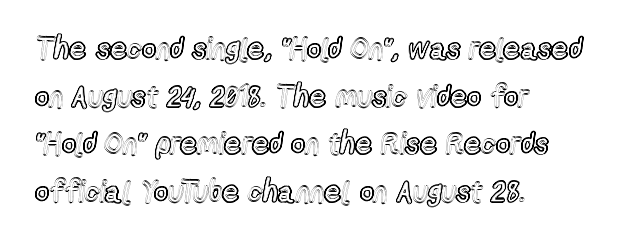
Descenders hang freely into open space. Looks like regular typesetting: each glyph gets only the width it needs. In terms of leading, this rendering sits right in the middle. One-word summary of the alignment: left.
